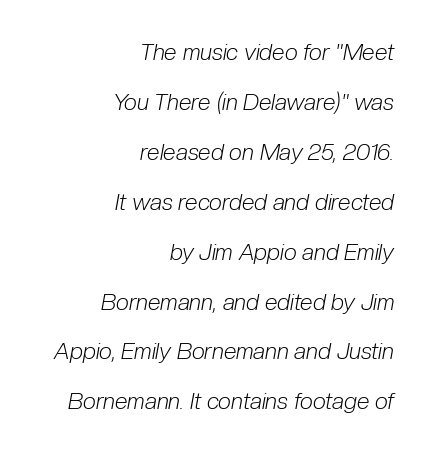
Observe the ordinary spacing: letters are neighbours, not strangers. Each line ends at the same right margin while the left side varies. Letters have the restrained weight of plain body copy at most. Horizontal bands of white between lines are thick stripes.
